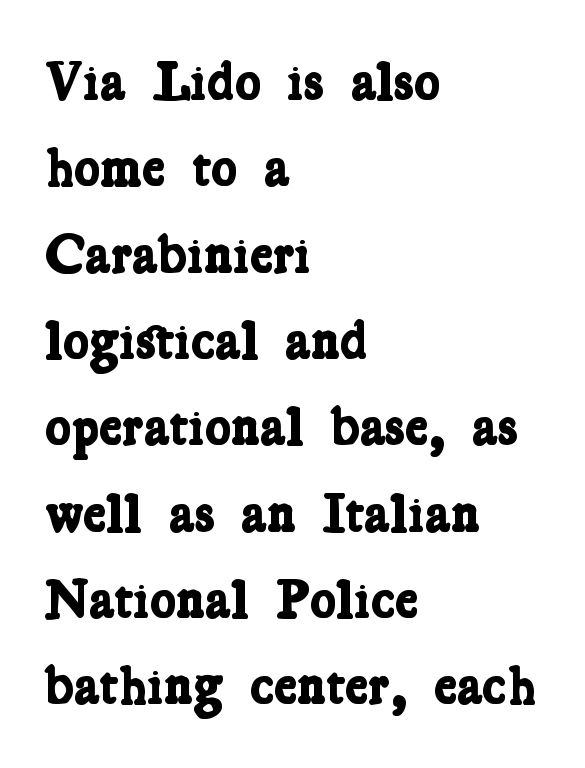
Every letter is thick-stroked: bold, no question. The tracking reads as untouched default to a designer's eye. Each line starts at the same left margin while the right side varies. Spacing verdict: proportional, widths tailored to each character. A clean baseline with only descenders dipping below it. Does the type have serifs? Yes, each stem ends in a small foot.
